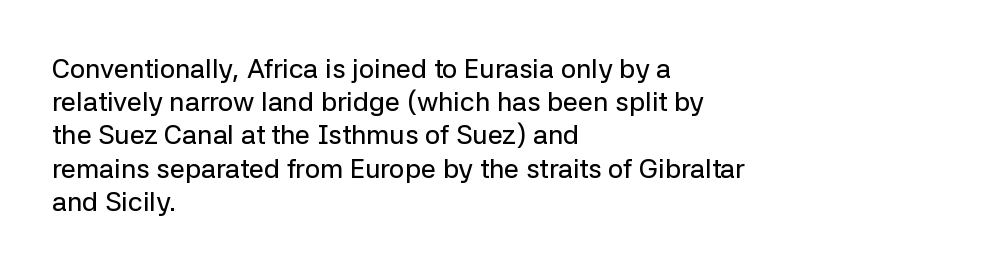
{"italic": "no", "underline": "no", "align": "left", "line_spacing_ratio": 1.23, "letter_spacing": "normal", "letter_spacing_em": 0.0, "glyph_px": 27}
